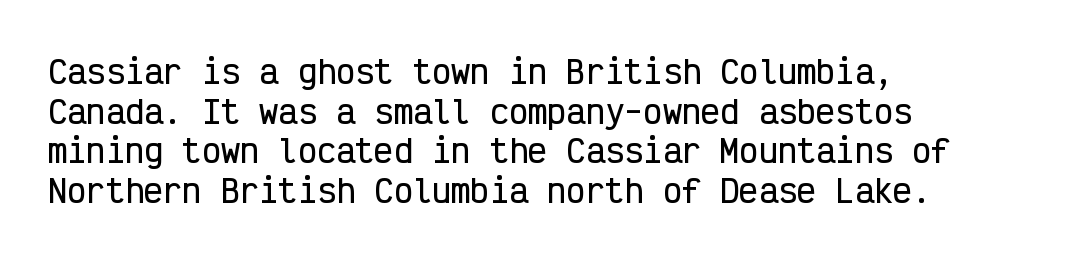
Q: Is the text italic (slanted)? A: No, it is upright.
Q: Is the typeface a serif or a sans-serif typeface? A: Sans-serif.
Q: Is the text underlined? A: No.
Q: How is the paragraph aligned? A: Left-aligned.
Q: Is the spacing between letters normal or unusually wide? A: Normal.
Q: Width (condensed, normal, or wide)? A: Condensed.
Q: Stroke contrast? A: Low.
Q: x-height? A: Medium.
Q: Monospaced? A: Yes.
